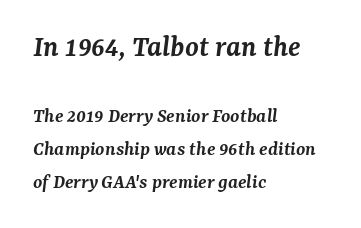
The image shows 31 px semibold serif type, italic (leaning right); set left-aligned, normal line spacing (1.57x), normal letter spacing, not underlined; the first (top) block is 1.48x larger; medium stroke contrast and a medium x-height.
